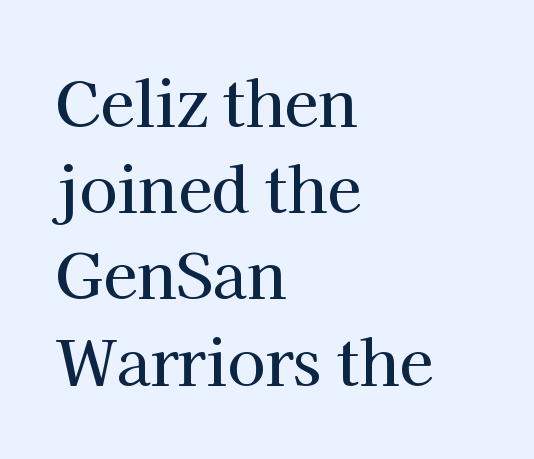
{"serif": "yes", "italic": "no", "width": "normal", "stroke_contrast": "high", "x_height": "medium", "monospaced": "no", "underline": "no", "align": "left", "line_spacing": "normal", "line_spacing_ratio": 1.39, "letter_spacing": "normal", "letter_spacing_em": 0.0, "glyph_px": 62}
